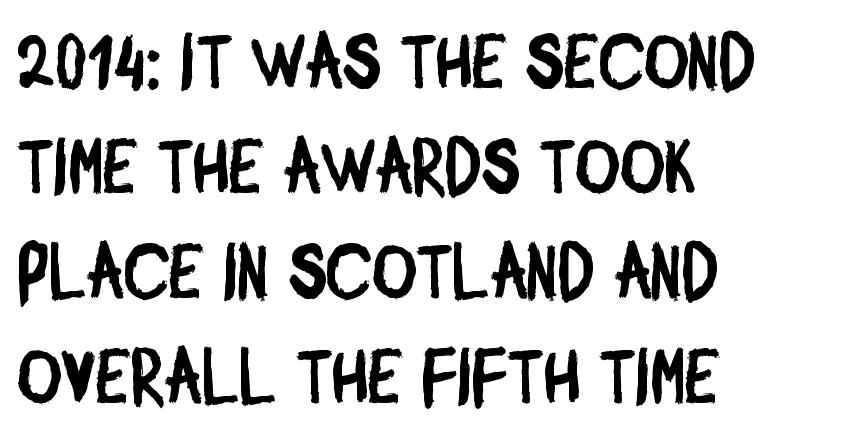
Q: Is the typeface a serif or a sans-serif typeface? A: Sans-serif.
Q: Is the text underlined? A: No.
Q: How is the paragraph aligned? A: Left-aligned.
Q: Is the spacing between letters normal or unusually wide? A: Normal.
Q: Is the spacing between lines tight, normal or loose? A: Normal.
Q: Width (condensed, normal, or wide)? A: Condensed.
Q: Stroke contrast? A: Low.
Q: x-height? A: Large.
Q: Monospaced? A: No.
